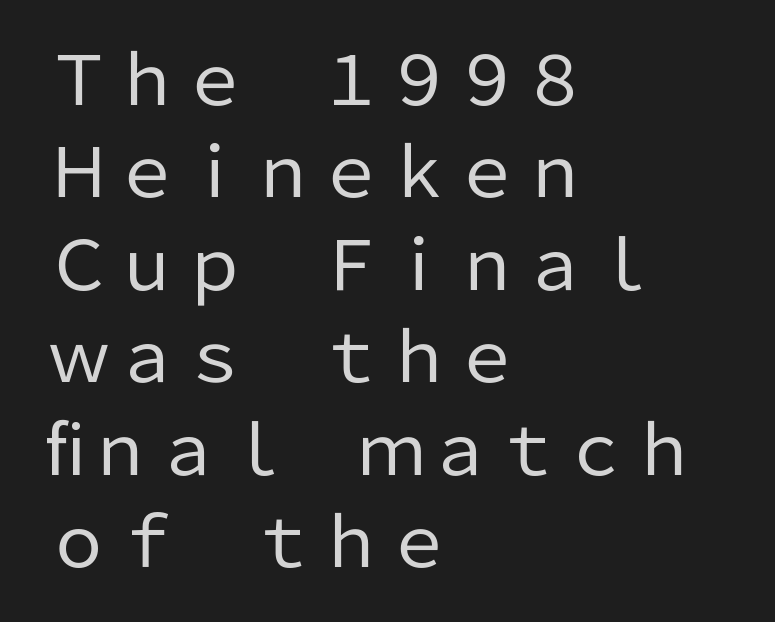
The image shows 68 px regular-weight sans-serif type, upright; set left-aligned, normal line spacing (1.36x), normal letter spacing, not underlined; low stroke contrast and a medium x-height.
